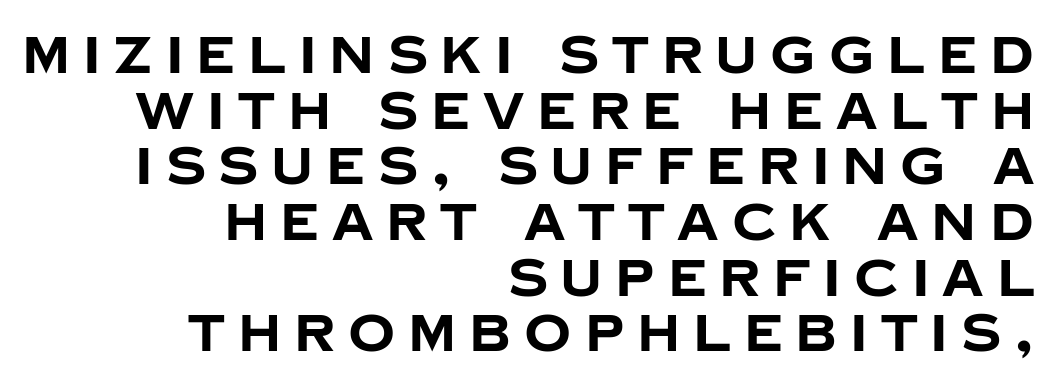
The image shows 52 px bold sans-serif type, upright; set right-aligned, tight line spacing (1.07x), unusually wide letter spacing (+0.25 em), not underlined; low stroke contrast and a large x-height.
